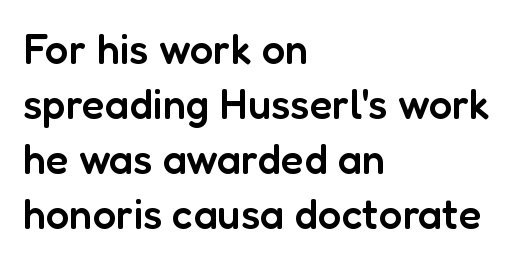
Q: Is the text bold? A: Semi-bold.
Q: Is the text italic (slanted)? A: No, it is upright.
Q: Is the typeface a serif or a sans-serif typeface? A: Sans-serif.
Q: Is the text underlined? A: No.
Q: How is the paragraph aligned? A: Left-aligned.
Q: Is the spacing between letters normal or unusually wide? A: Normal.
Q: Is the spacing between lines tight, normal or loose? A: Normal.
Q: Width (condensed, normal, or wide)? A: Normal.
Q: Stroke contrast? A: Low.
Q: x-height? A: Medium.
Q: Monospaced? A: No.
